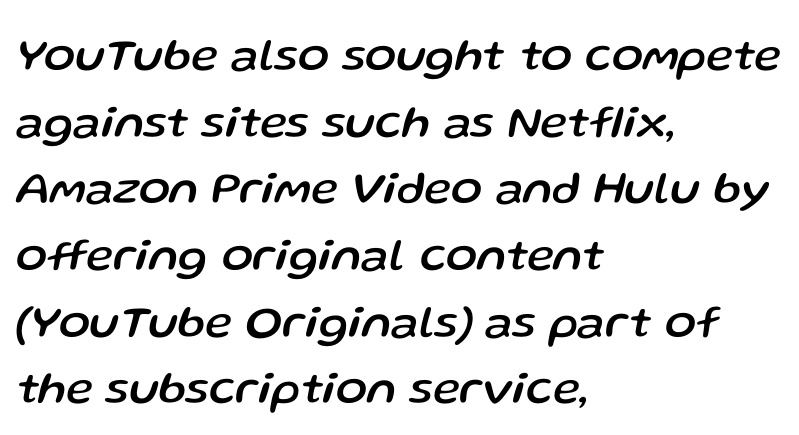
The image shows 46 px text type, italic (leaning right); set left-aligned, normal line spacing (1.45x), normal letter spacing, not underlined; low stroke contrast and a medium x-height.
